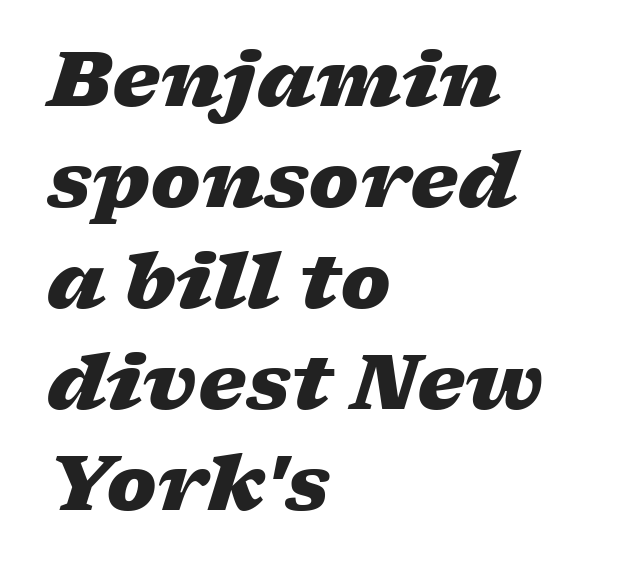
Q: Is the text bold? A: Yes.
Q: Is the text italic (slanted)? A: Yes, it leans right by about 17 degrees.
Q: Is the text underlined? A: No.
Q: How is the paragraph aligned? A: Left-aligned.
Q: Is the spacing between letters normal or unusually wide? A: Normal.
Q: Is the spacing between lines tight, normal or loose? A: Normal.
Q: Width (condensed, normal, or wide)? A: Wide.
Q: Stroke contrast? A: Low.
Q: x-height? A: Medium.
Q: Monospaced? A: No.
